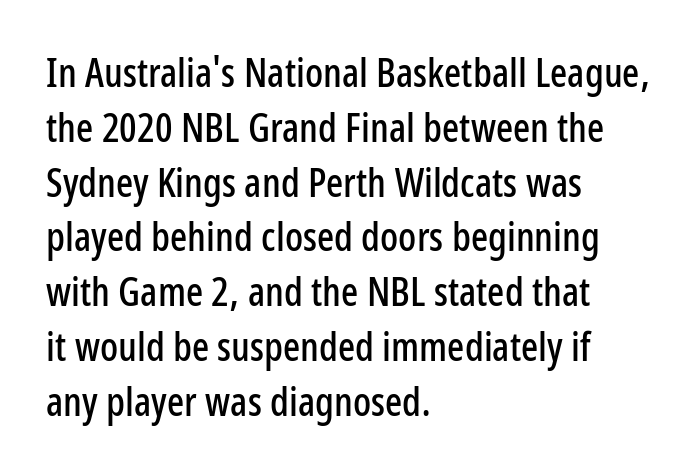
The image shows 40 px condensed sans-serif type, upright; set left-aligned, normal line spacing (1.37x), normal letter spacing, not underlined; low stroke contrast and a medium x-height.
